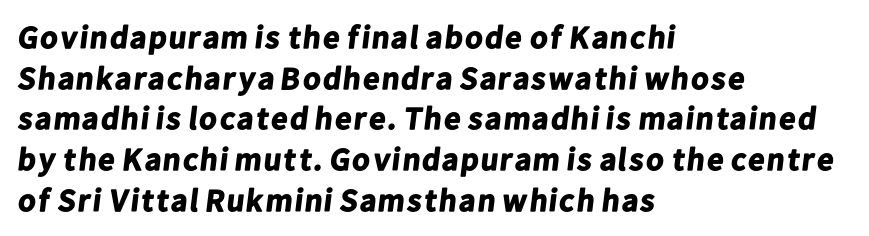
In terms of letterspacing, this is plain default setting. You'd pick this weight for a headline — it's a proper bold. Think of a printed novel: that variable character pitch is what you see here. Each row of text sits above clean, open space. Each letter's strokes conclude bluntly, with no projecting serifs.
